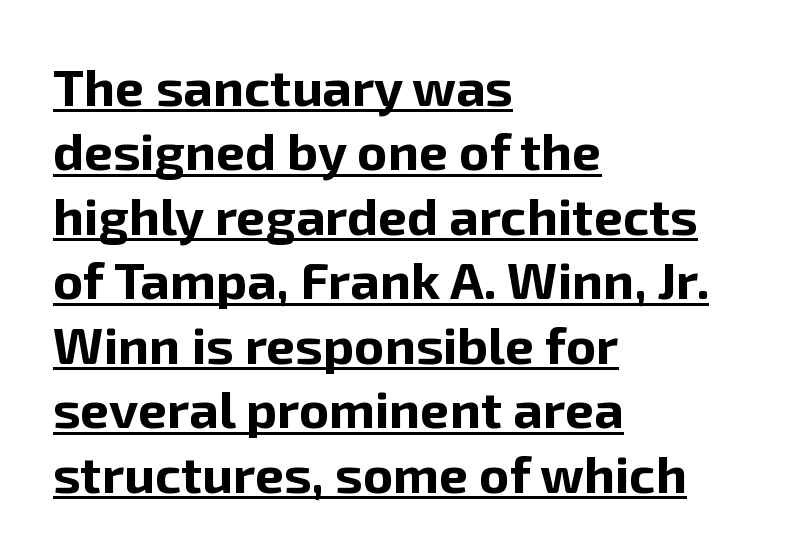
The image shows 52 px bold sans-serif type, upright; set left-aligned, line spacing 1.24x, normal letter spacing, underlined; low stroke contrast and a medium x-height.
